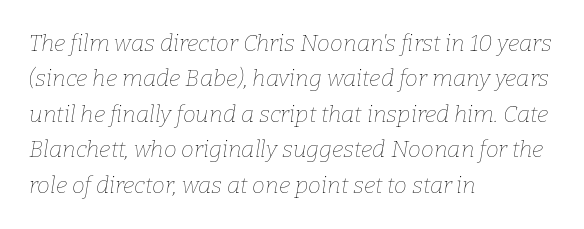
Q: Is the text bold? A: No.
Q: Is the text italic (slanted)? A: Yes, it leans right by about 9 degrees.
Q: Is the text underlined? A: No.
Q: How is the paragraph aligned? A: Left-aligned.
Q: Is the spacing between letters normal or unusually wide? A: Normal.
Q: Is the spacing between lines tight, normal or loose? A: Normal.
